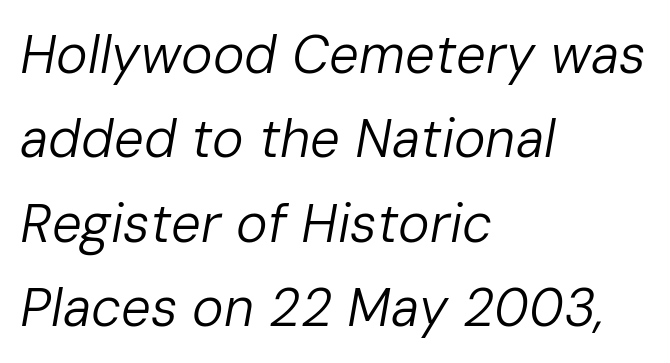
Q: Is the text bold? A: No.
Q: Is the text italic (slanted)? A: Yes, it leans right by about 10 degrees.
Q: Is the text underlined? A: No.
Q: How is the paragraph aligned? A: Left-aligned.
Q: Is the spacing between letters normal or unusually wide? A: Normal.
Q: Is the spacing between lines tight, normal or loose? A: Normal.
Q: Width (condensed, normal, or wide)? A: Normal.
Q: Stroke contrast? A: Low.
Q: x-height? A: Medium.
Q: Monospaced? A: No.
